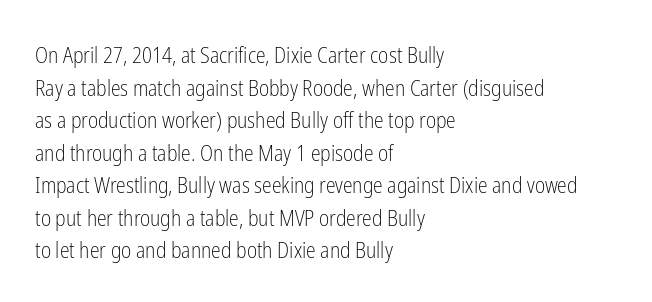
{"italic": "no", "bold": "no", "underline": "no", "align": "left", "line_spacing": "normal", "line_spacing_ratio": 1.48, "letter_spacing": "normal", "letter_spacing_em": 0.0, "glyph_px": 22}
